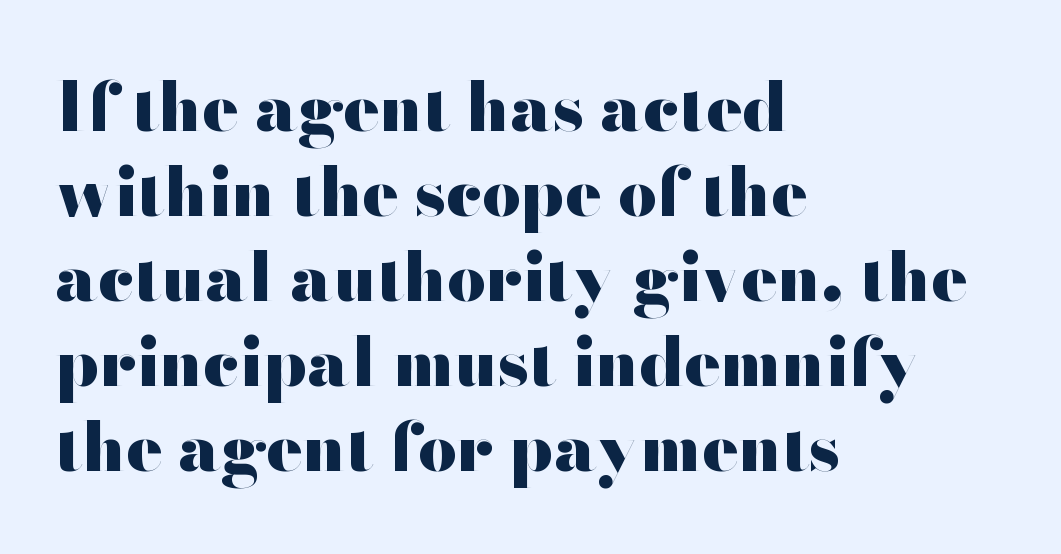
The image shows 67 px heavy, wide sans-serif type, upright; set left-aligned, normal line spacing (1.27x), normal letter spacing, not underlined; high stroke contrast and a small x-height.
